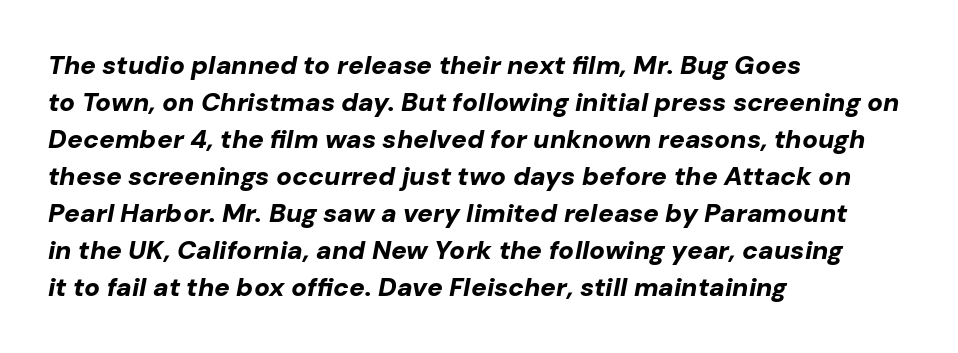
Q: Is the text bold? A: Yes.
Q: Is the text italic (slanted)? A: Yes, it leans right by about 10 degrees.
Q: Is the text underlined? A: No.
Q: How is the paragraph aligned? A: Left-aligned.
Q: Is the spacing between letters normal or unusually wide? A: Normal.
Q: Is the spacing between lines tight, normal or loose? A: Normal.
